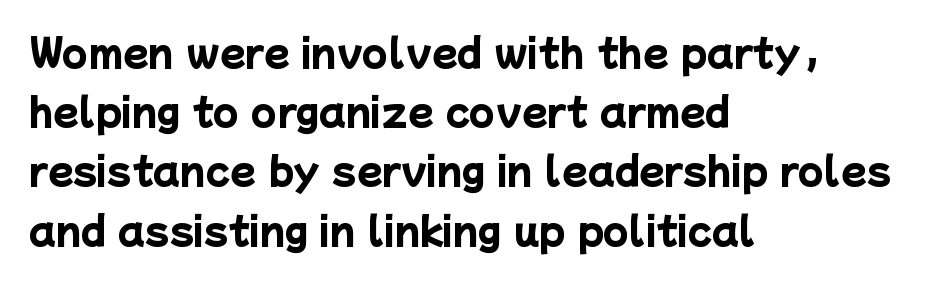
Leftover space on each line is placed entirely after the last word. What's the leading like? Ordinary, nothing unusual. Set as a true bold cut, around the 700 mark. Character widths vary here, with narrow letters taking less room than wide ones. Descender tails drop into unmarked territory. Caption: standard tracking, unaltered.
